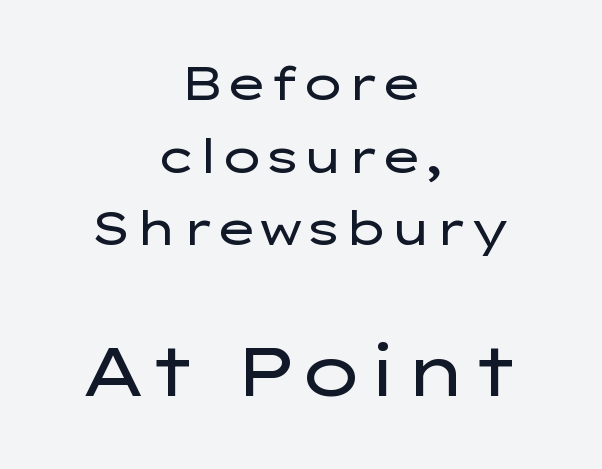
The font sits on the lighter half of the weight spectrum, regular included. Honestly, there is no underline to notice here at all. It's the straight-up-and-down kind of type. The later block is typeset at a bigger size than the earlier block. The typeface chosen for these lines omits serifs.
